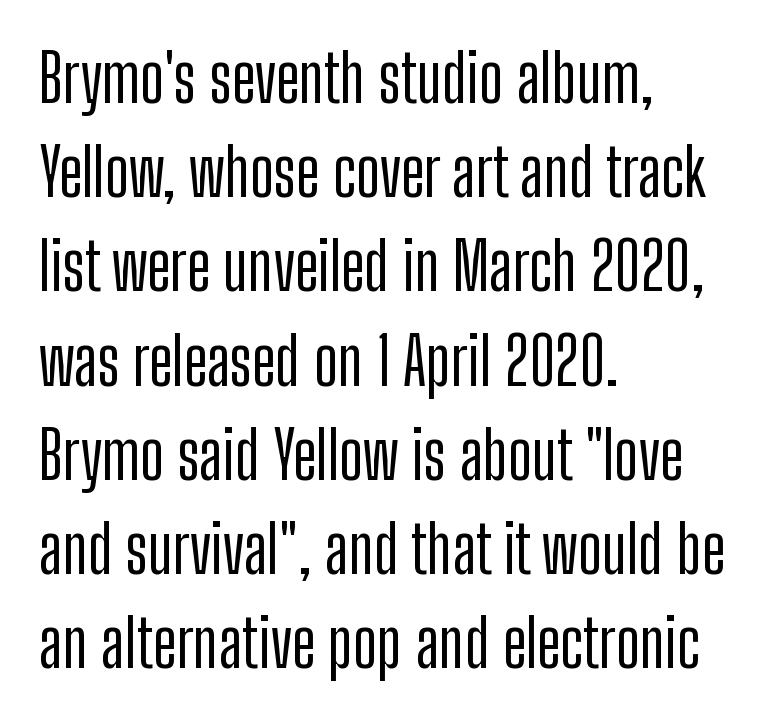
{"serif": "no", "italic": "no", "width": "condensed", "stroke_contrast": "low", "x_height": "medium", "monospaced": "no", "underline": "no", "align": "left", "line_spacing": "normal", "line_spacing_ratio": 1.45, "letter_spacing": "normal", "letter_spacing_em": 0.0, "glyph_px": 65}
